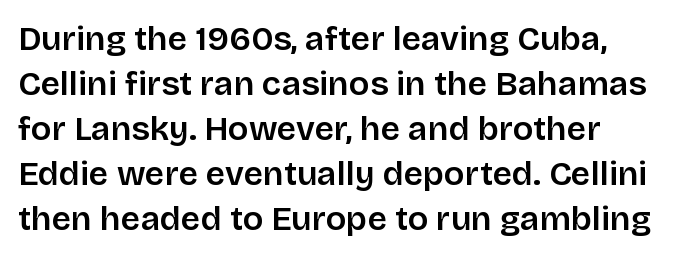
In terms of letterform style, serifs are entirely absent. The passage is arranged the way most books set body copy — flush left. Character widths vary here, with narrow letters taking less room than wide ones. Here the glyphs are tracked normally, forming tight word shapes. Lines of text with bare space underneath. Tall strokes in this sample are plumb rather than angled.
